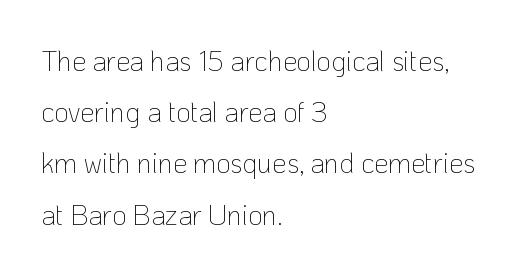
Q: Is the text bold? A: No.
Q: Is the text italic (slanted)? A: No, it is upright.
Q: Is the typeface a serif or a sans-serif typeface? A: Sans-serif.
Q: Is the text underlined? A: No.
Q: How is the paragraph aligned? A: Left-aligned.
Q: Is the spacing between letters normal or unusually wide? A: Normal.
Q: Width (condensed, normal, or wide)? A: Normal.
Q: Stroke contrast? A: Low.
Q: x-height? A: Medium.
Q: Monospaced? A: No.
